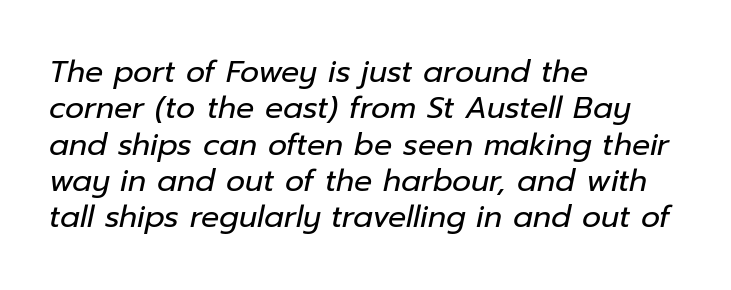
{"italic": "yes", "lean": "right", "slant_degrees": 12, "bold": "no", "weight": "regular", "width": "normal", "stroke_contrast": "low", "x_height": "medium", "monospaced": "no", "underline": "no", "align": "left", "line_spacing_ratio": 1.21, "letter_spacing": "normal", "letter_spacing_em": 0.0, "glyph_px": 30}
